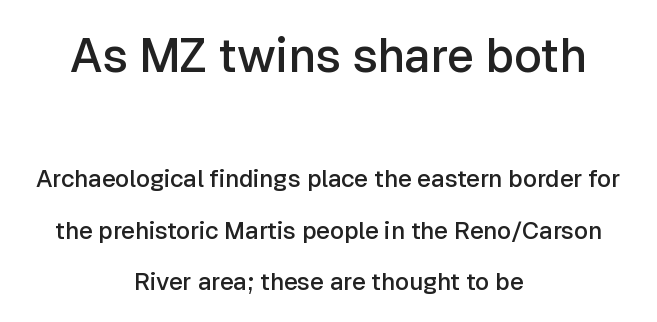
The image shows 47 px semibold sans-serif type, upright; set centered, loose line spacing (2.14x), normal letter spacing, not underlined; the first (top) block is 1.96x larger; low stroke contrast and a medium x-height.
